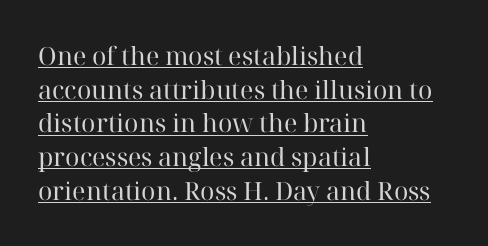
{"italic": "no", "bold": "no", "underline": "yes", "align": "left", "line_spacing": "normal", "line_spacing_ratio": 1.35, "letter_spacing": "normal", "letter_spacing_em": 0.0, "glyph_px": 25}
